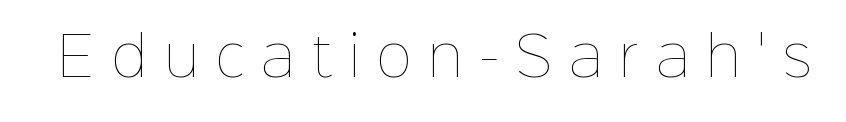
The image shows 53 px thin type, upright; set unusually wide letter spacing (+0.33 em), not underlined; low stroke contrast and a medium x-height.
